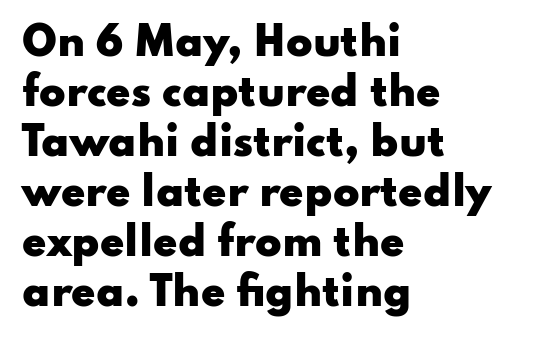
{"serif": "no", "italic": "no", "bold": "yes", "weight": "heavy", "width": "wide", "stroke_contrast": "low", "x_height": "small", "monospaced": "no", "underline": "no", "align": "left", "line_spacing": "normal", "line_spacing_ratio": 1.28, "letter_spacing": "normal", "letter_spacing_em": 0.0, "glyph_px": 39}
